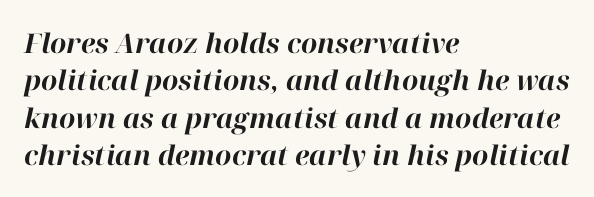
Honestly, the letter spacing is just normal — you wouldn't notice it. This rendering features lettering with no underline. A student would call this left alignment; a typographer would say flush left, rag right. Each glyph is drawn with heavy, bold strokes. The leading is moderate, giving the passage an even texture.
